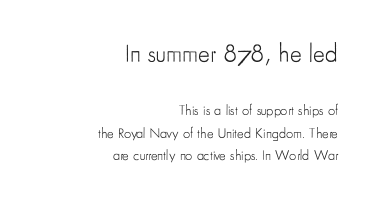
Q: Is the text bold? A: No.
Q: Is the text italic (slanted)? A: No, it is upright.
Q: Is the text underlined? A: No.
Q: How is the paragraph aligned? A: Right-aligned.
Q: Is the spacing between letters normal or unusually wide? A: Normal.
Q: Is the spacing between lines tight, normal or loose? A: Normal.
Q: Which block of text is set in a larger size, the first (top) or the second (bottom)? A: The first (top) one.
